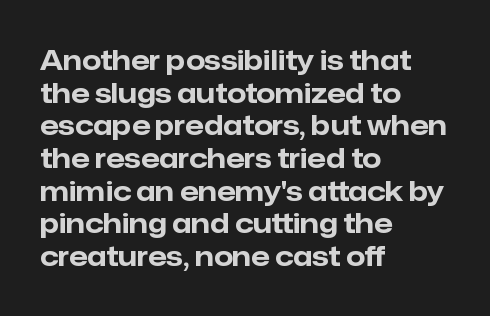
The glyphs are unaccompanied by any horizontal stroke below them. The passage shown is emphatically bold. The lettering holds an erect, upright posture throughout. Here the glyphs are tracked normally, forming tight word shapes.
